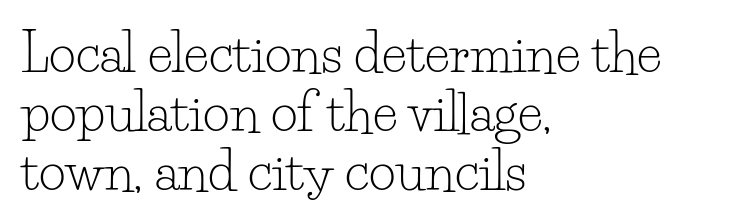
{"serif": "yes", "italic": "no", "bold": "no", "weight": "light", "width": "normal", "stroke_contrast": "low", "x_height": "small", "monospaced": "no", "underline": "no", "align": "left", "line_spacing": "tight", "line_spacing_ratio": 1.13, "letter_spacing": "normal", "letter_spacing_em": 0.0, "glyph_px": 52}
